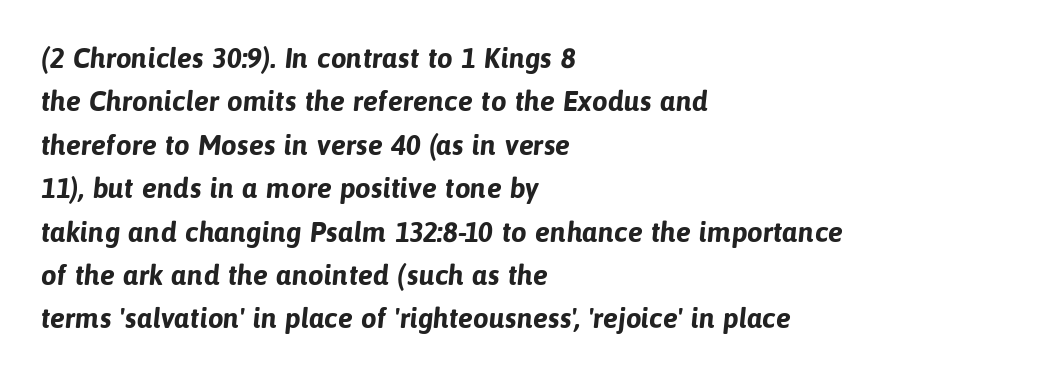
Q: Is the text bold? A: Yes.
Q: Is the typeface a serif or a sans-serif typeface? A: Sans-serif.
Q: Is the text underlined? A: No.
Q: How is the paragraph aligned? A: Left-aligned.
Q: Is the spacing between letters normal or unusually wide? A: Normal.
Q: Is the spacing between lines tight, normal or loose? A: Normal.
Q: Width (condensed, normal, or wide)? A: Normal.
Q: Stroke contrast? A: Low.
Q: x-height? A: Medium.
Q: Monospaced? A: No.
